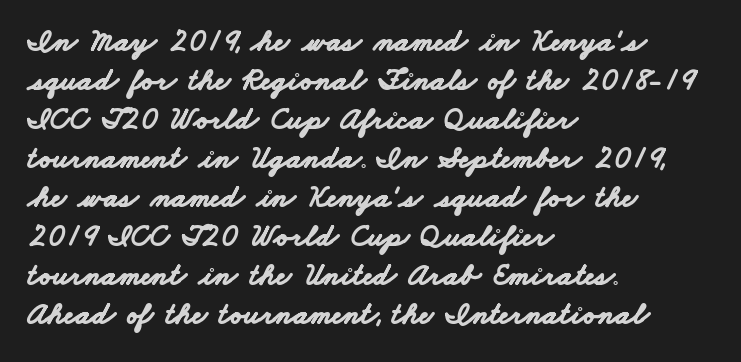
Q: Is the text bold? A: Yes.
Q: Is the typeface a serif or a sans-serif typeface? A: Sans-serif.
Q: Is the text underlined? A: No.
Q: How is the paragraph aligned? A: Left-aligned.
Q: Is the spacing between letters normal or unusually wide? A: Normal.
Q: Is the spacing between lines tight, normal or loose? A: Normal.
Q: Width (condensed, normal, or wide)? A: Wide.
Q: Stroke contrast? A: Low.
Q: x-height? A: Small.
Q: Monospaced? A: No.
